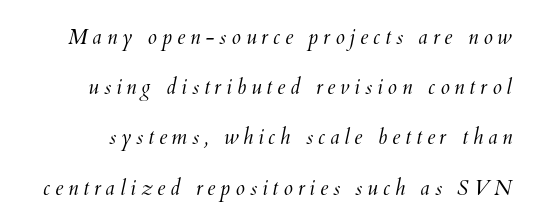
{"bold": "no", "underline": "no", "line_spacing": "loose", "line_spacing_ratio": 2.39, "letter_spacing": "wide", "letter_spacing_em": 0.23, "glyph_px": 21}
